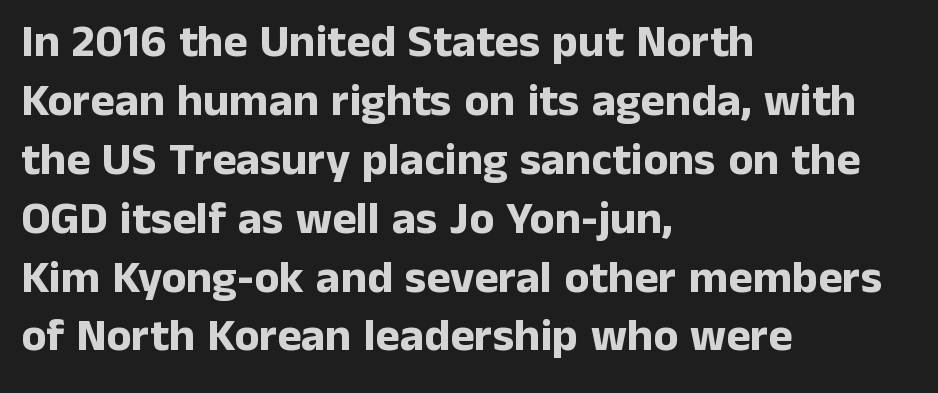
Q: Is the text bold? A: Yes.
Q: Is the text italic (slanted)? A: No, it is upright.
Q: Is the typeface a serif or a sans-serif typeface? A: Sans-serif.
Q: Is the text underlined? A: No.
Q: How is the paragraph aligned? A: Left-aligned.
Q: Is the spacing between letters normal or unusually wide? A: Normal.
Q: Is the spacing between lines tight, normal or loose? A: Normal.
Q: Width (condensed, normal, or wide)? A: Normal.
Q: Stroke contrast? A: Low.
Q: x-height? A: Medium.
Q: Monospaced? A: No.
